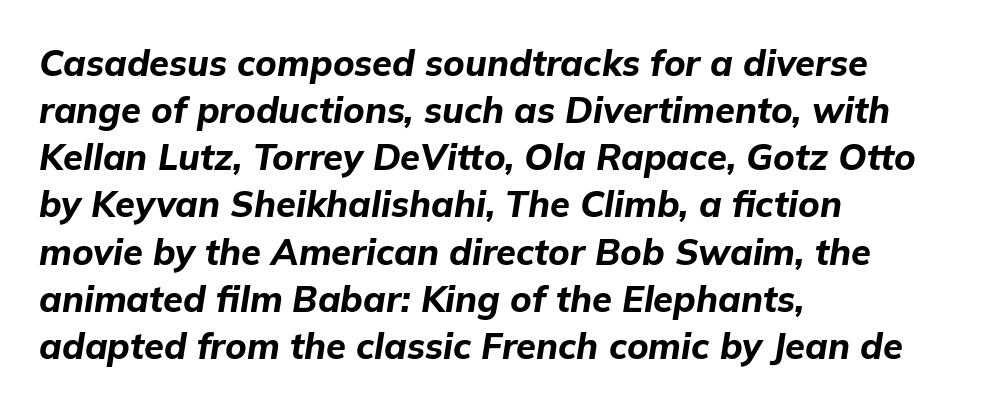
Proportional: the letters do not fall into vertical columns. The compositor pushed each line to the left boundary. Looking at the ascenders, they clearly lean. Check the space under the baseline: it is left empty. The passage shown stacks its lines at a standard gap. A full-strength bold gives these letters their thick strokes.
